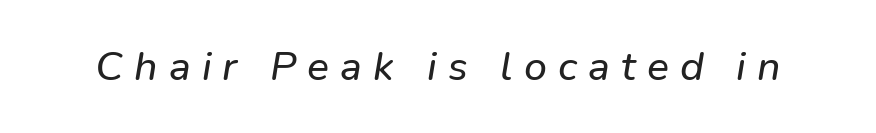
Q: Is the text italic (slanted)? A: Yes, it leans right by about 9 degrees.
Q: Is the text underlined? A: No.
Q: Is the spacing between letters normal or unusually wide? A: Unusually wide.
Q: Width (condensed, normal, or wide)? A: Normal.
Q: Stroke contrast? A: Low.
Q: x-height? A: Medium.
Q: Monospaced? A: No.
